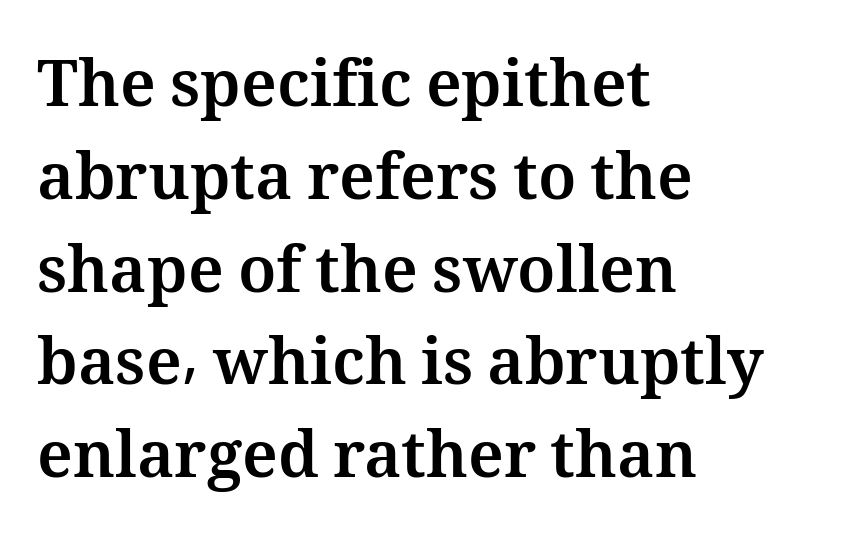
The letters stand upright; this is a roman face. Strokes here are thick enough to call this a true bold. Each row of text sits above clean, open space. The lines sit at an ordinary, default distance from one another. Letter spacing: default. Think of a printed novel: that variable character pitch is what you see here.
